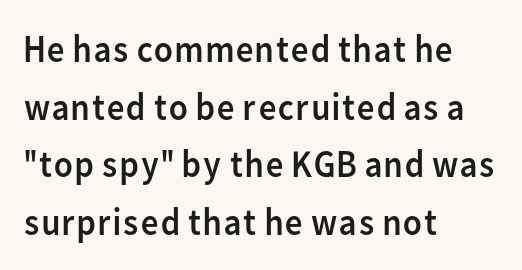
Q: Is the text bold? A: No.
Q: Is the text italic (slanted)? A: No, it is upright.
Q: Is the typeface a serif or a sans-serif typeface? A: Sans-serif.
Q: Is the text underlined? A: No.
Q: How is the paragraph aligned? A: Left-aligned.
Q: Is the spacing between letters normal or unusually wide? A: Normal.
Q: Is the spacing between lines tight, normal or loose? A: Normal.
Q: Width (condensed, normal, or wide)? A: Normal.
Q: Stroke contrast? A: Low.
Q: x-height? A: Medium.
Q: Monospaced? A: No.
